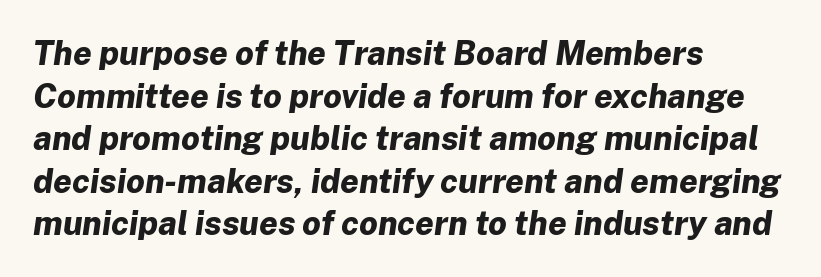
The image shows 33 px bold type, italic (leaning right); set left-aligned, normal line spacing (1.29x), normal letter spacing, not underlined; low stroke contrast and a medium x-height.
